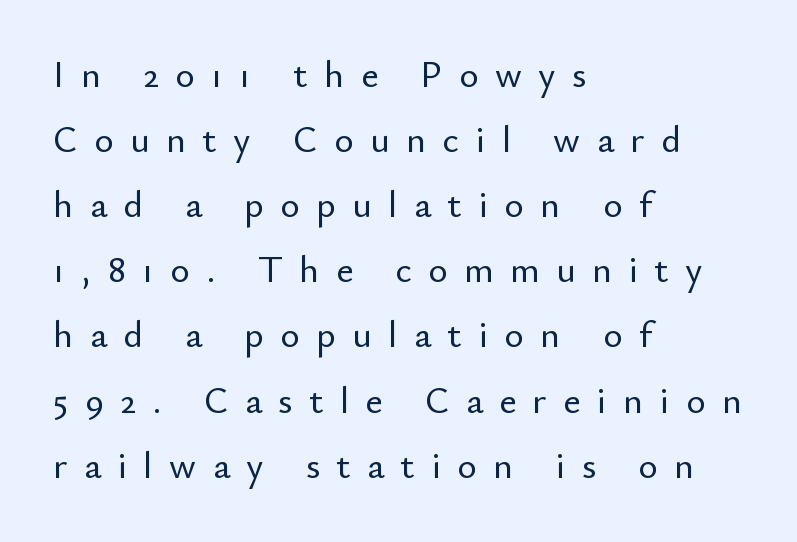
{"serif": "no", "italic": "no", "width": "normal", "stroke_contrast": "low", "x_height": "small", "monospaced": "no", "underline": "no", "align": "left", "line_spacing_ratio": 1.76, "letter_spacing": "wide", "letter_spacing_em": 0.45, "glyph_px": 37}
